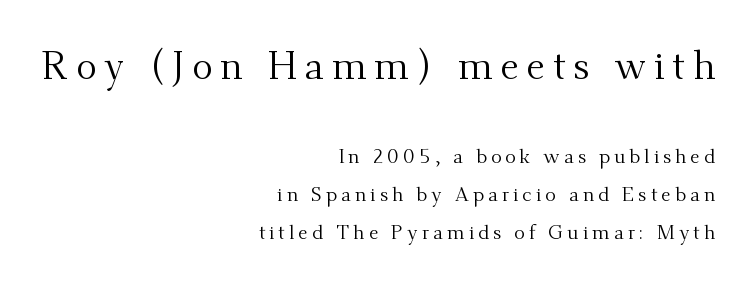
Q: Is the text bold? A: No.
Q: Is the text italic (slanted)? A: No, it is upright.
Q: Is the typeface a serif or a sans-serif typeface? A: Serif.
Q: Is the text underlined? A: No.
Q: How is the paragraph aligned? A: Right-aligned.
Q: Is the spacing between letters normal or unusually wide? A: Unusually wide.
Q: Is the spacing between lines tight, normal or loose? A: Loose.
Q: Which block of text is set in a larger size, the first (top) or the second (bottom)? A: The first (top) one.
Q: Width (condensed, normal, or wide)? A: Normal.
Q: Stroke contrast? A: Medium.
Q: x-height? A: Small.
Q: Monospaced? A: No.
